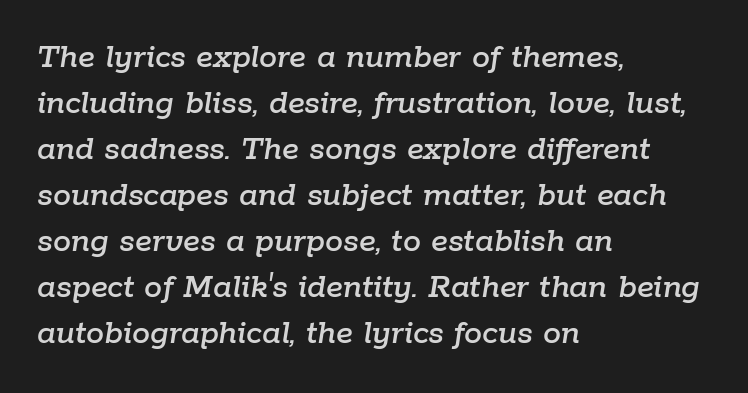
One-word summary of the alignment: left. This rendering features lettering with no underline. The passage shown is typed in a proportional face where columns would drift. Observe the ordinary spacing: letters are neighbours, not strangers. Notice how the stems are inclined rather than vertical — that's the hallmark of italics. Reading down the column, the eye jumps a familiar distance to each next line.
